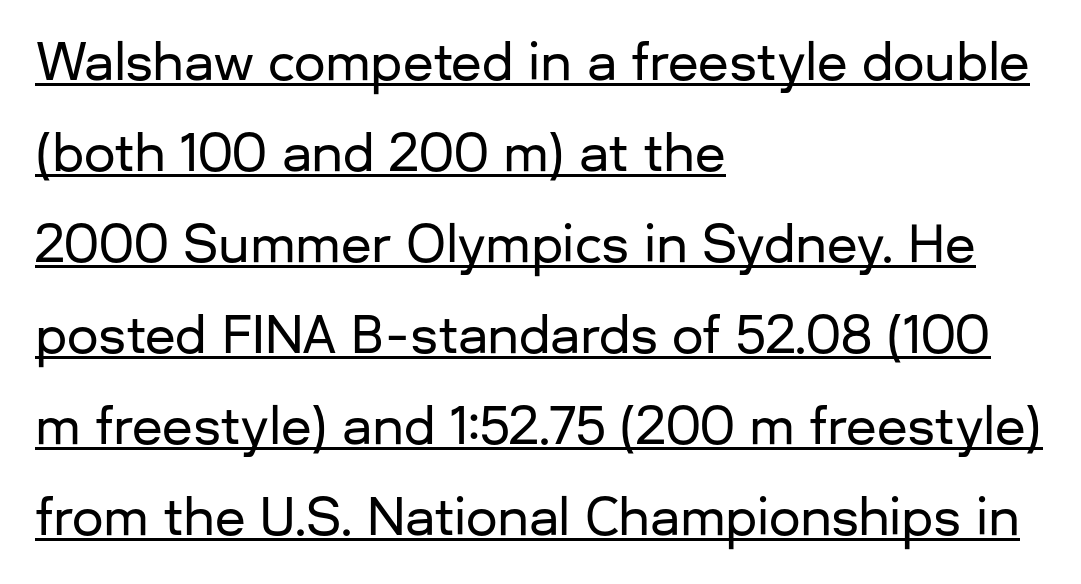
The specimen includes a rule beneath the text block's lines. The letters stand straight up with perfectly vertical stems. A typesetter would call this proportional, since set widths differ per character. Regarding serifs, this sample does without them. In CSS terms this would be text-align: left.
